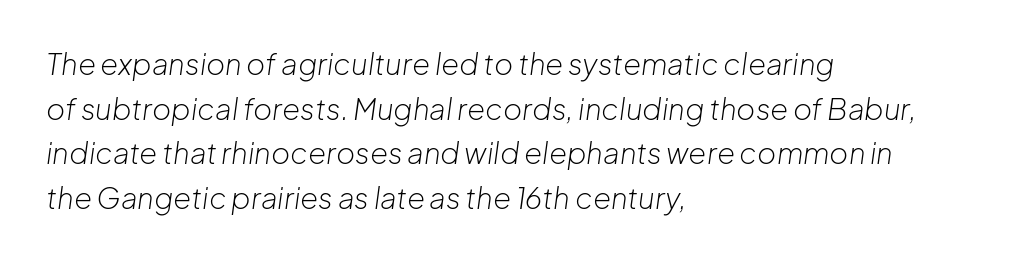
The image shows 29 px light type, italic (leaning right); set left-aligned, normal line spacing (1.54x), normal letter spacing, not underlined; low stroke contrast and a medium x-height.
